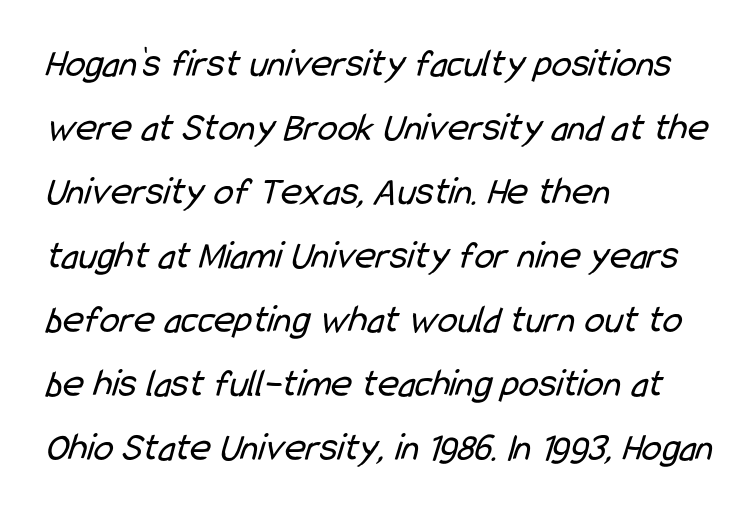
Q: Is the text bold? A: No.
Q: Is the typeface a serif or a sans-serif typeface? A: Sans-serif.
Q: Is the text underlined? A: No.
Q: How is the paragraph aligned? A: Left-aligned.
Q: Is the spacing between letters normal or unusually wide? A: Normal.
Q: Is the spacing between lines tight, normal or loose? A: Normal.
Q: Width (condensed, normal, or wide)? A: Condensed.
Q: Stroke contrast? A: Low.
Q: x-height? A: Medium.
Q: Monospaced? A: No.
